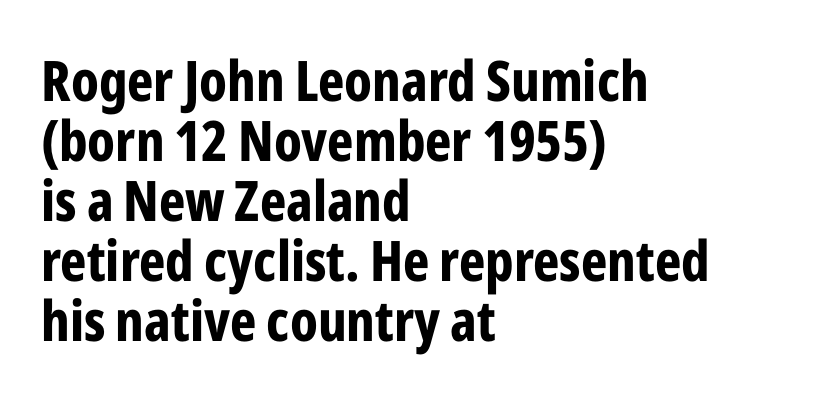
Q: Is the text bold? A: Yes.
Q: Is the text italic (slanted)? A: No, it is upright.
Q: Is the typeface a serif or a sans-serif typeface? A: Sans-serif.
Q: Is the text underlined? A: No.
Q: How is the paragraph aligned? A: Left-aligned.
Q: Is the spacing between letters normal or unusually wide? A: Normal.
Q: Is the spacing between lines tight, normal or loose? A: Tight.
Q: Width (condensed, normal, or wide)? A: Condensed.
Q: Stroke contrast? A: Low.
Q: x-height? A: Medium.
Q: Monospaced? A: No.
